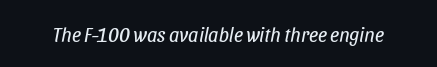
No heavy texture on the line: the type isn't bold. Words appear dense and cohesive because spacing is normal. The foot of each line stays bare and open. Does the lettering tilt? It does — this is italic.
